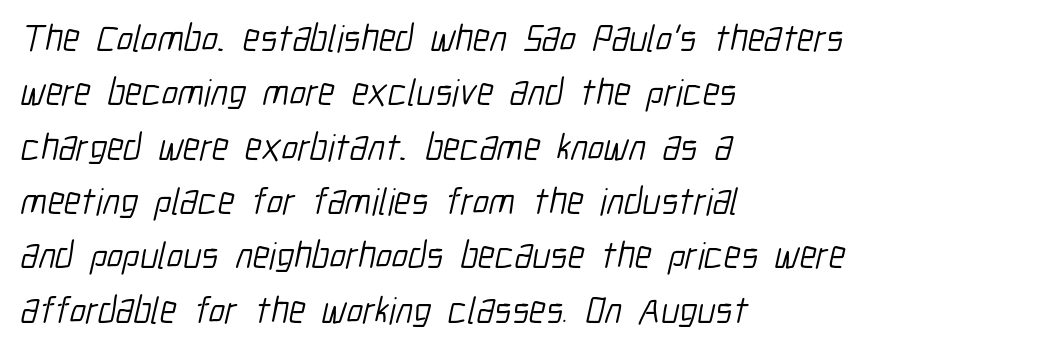
In terms of leading, this rendering sits right in the middle. The gap between lines stays unmarked. Line starts are locked; line ends wander. The passage shown is typed in a proportional face where columns would drift.
